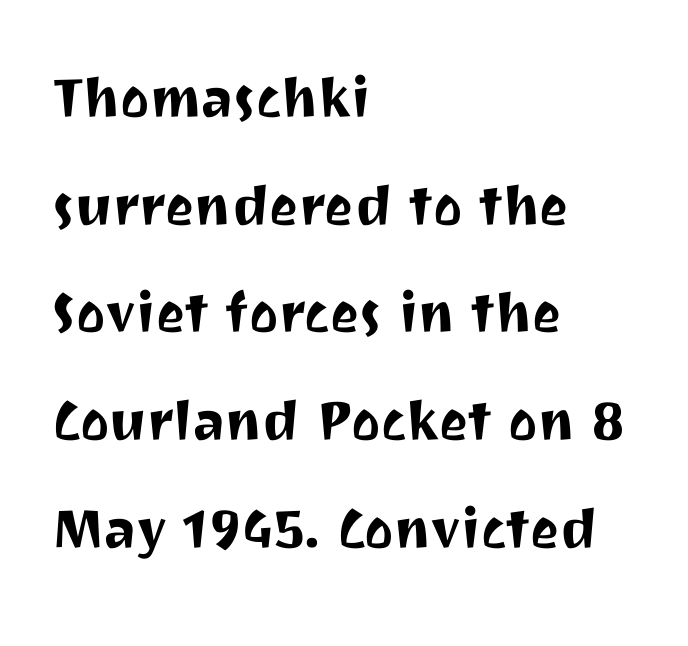
{"serif": "no", "italic": "no", "width": "normal", "stroke_contrast": "medium", "x_height": "medium", "monospaced": "no", "underline": "no", "align": "left", "line_spacing": "normal", "line_spacing_ratio": 1.56, "letter_spacing": "normal", "letter_spacing_em": 0.0, "glyph_px": 69}
